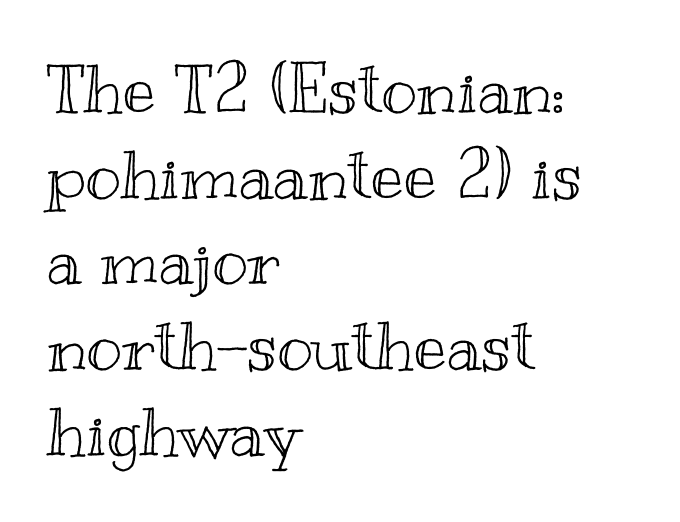
The tracking reads as untouched default to a designer's eye. The font's upright variant was chosen for this text. These lines are rendered in a variable-pitch font. If you measured baseline to baseline, you'd find a middling distance. Short and long lines alike share a common starting point at left.
